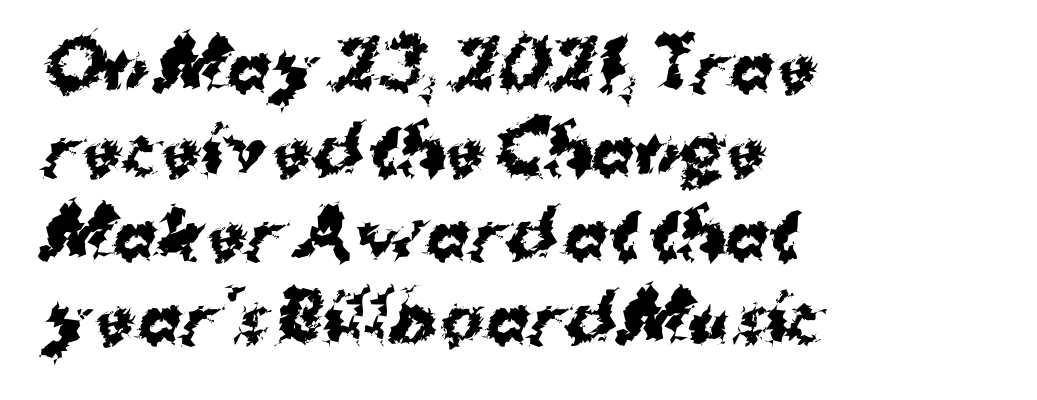
{"serif": "no", "bold": "yes", "weight": "bold", "width": "normal", "stroke_contrast": "medium", "x_height": "medium", "monospaced": "no", "underline": "no", "align": "left", "line_spacing": "normal", "line_spacing_ratio": 1.29, "letter_spacing": "normal", "letter_spacing_em": 0.0, "glyph_px": 65}
